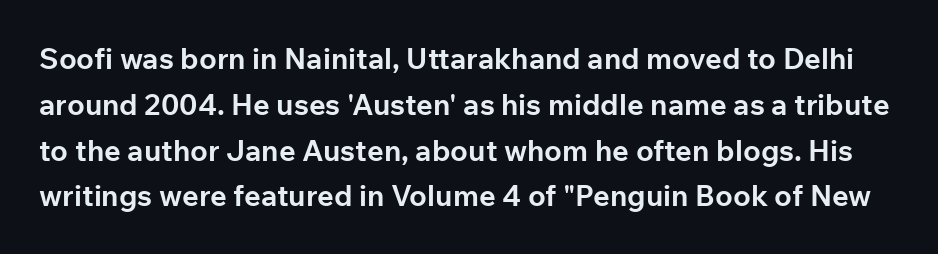
The image shows 29 px bold sans-serif type, upright; set normal line spacing (1.58x), normal letter spacing, not underlined; low stroke contrast and a medium x-height.
